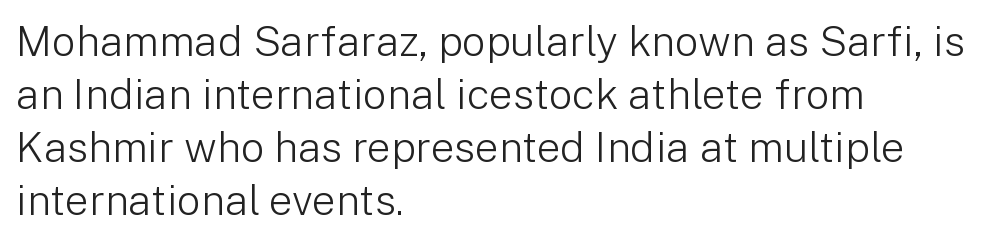
The image shows 42 px light sans-serif type, upright; set left-aligned, normal line spacing (1.26x), normal letter spacing, not underlined; low stroke contrast and a medium x-height.
